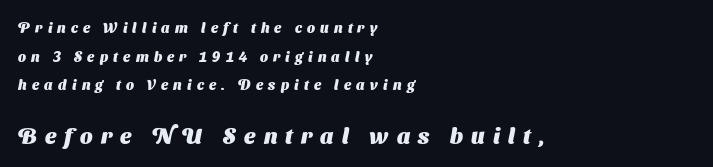
{"bold": "yes", "underline": "no", "align": "left", "line_spacing": "loose", "line_spacing_ratio": 2.04, "letter_spacing": "wide", "letter_spacing_em": 0.37, "larger_block": "second", "size_ratio": 1.57, "glyph_px": 22}
